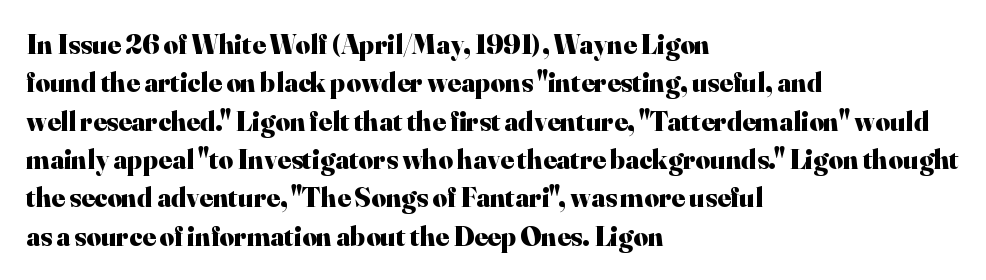
Q: Is the text bold? A: Yes.
Q: Is the text italic (slanted)? A: No, it is upright.
Q: Is the typeface a serif or a sans-serif typeface? A: Serif.
Q: Is the text underlined? A: No.
Q: How is the paragraph aligned? A: Left-aligned.
Q: Is the spacing between letters normal or unusually wide? A: Normal.
Q: Is the spacing between lines tight, normal or loose? A: Normal.
Q: Width (condensed, normal, or wide)? A: Normal.
Q: Stroke contrast? A: High.
Q: x-height? A: Small.
Q: Monospaced? A: No.
